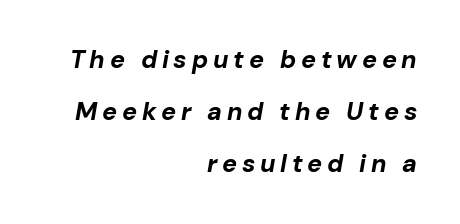
Heavy, bold letterforms. The designer dialed line spacing up above the default. If you drew a ruler down the right edge, every line would touch it. Designer's note — italics engaged. Only glyphs here, with clear space below each row.
